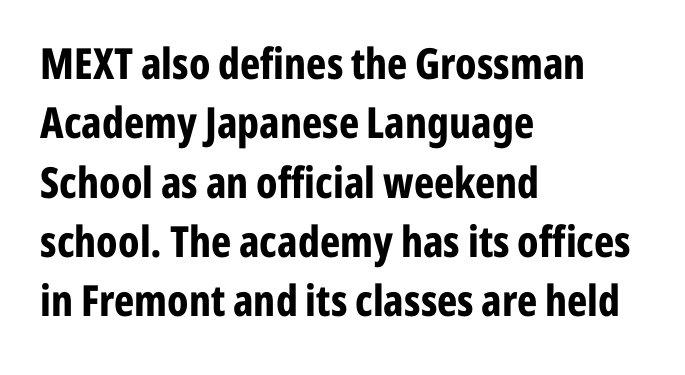
{"serif": "no", "italic": "no", "bold": "yes", "weight": "bold", "width": "condensed", "stroke_contrast": "low", "x_height": "medium", "monospaced": "no", "underline": "no", "align": "left", "line_spacing": "normal", "line_spacing_ratio": 1.38, "letter_spacing": "normal", "letter_spacing_em": 0.0, "glyph_px": 43}
